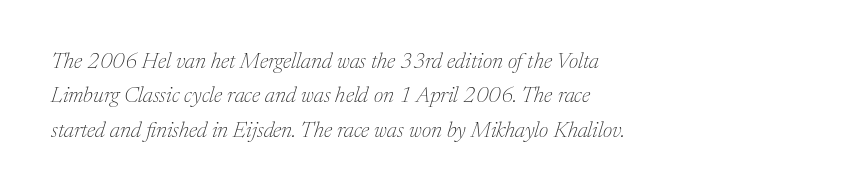
Nobody drew a line under any word here. The horizontal fit of the characters is conventional and even. Where is the straight margin? On the left. The typesetting does not lean heavy: it is not bold.
